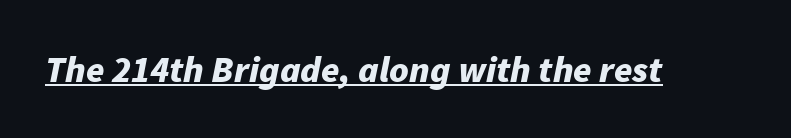
{"italic": "yes", "lean": "right", "slant_degrees": 11, "bold": "yes", "weight": "bold", "width": "normal", "stroke_contrast": "low", "x_height": "medium", "monospaced": "no", "underline": "yes", "letter_spacing": "normal", "letter_spacing_em": 0.0, "glyph_px": 37}
